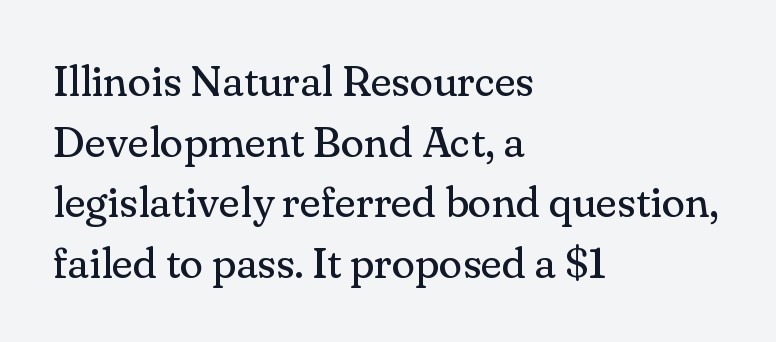
Words float on clear page, feet unadorned. Short note: letters normally spaced. What's the leading like? Ordinary, nothing unusual. Which margin do the lines hug? The left one — the right edge is uneven.
